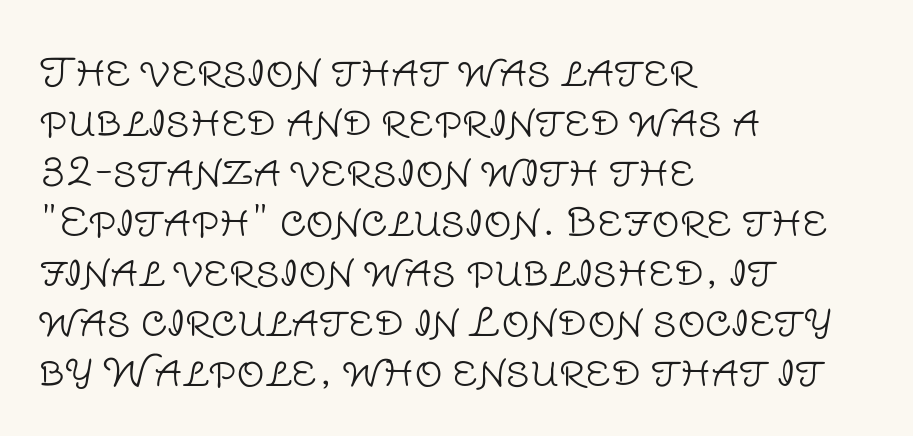
Q: Is the text bold? A: No.
Q: Is the text italic (slanted)? A: Yes.
Q: Is the typeface a serif or a sans-serif typeface? A: Sans-serif.
Q: Is the text underlined? A: No.
Q: How is the paragraph aligned? A: Left-aligned.
Q: Is the spacing between letters normal or unusually wide? A: Normal.
Q: Is the spacing between lines tight, normal or loose? A: Normal.
Q: Width (condensed, normal, or wide)? A: Normal.
Q: Stroke contrast? A: Low.
Q: x-height? A: Large.
Q: Monospaced? A: No.
